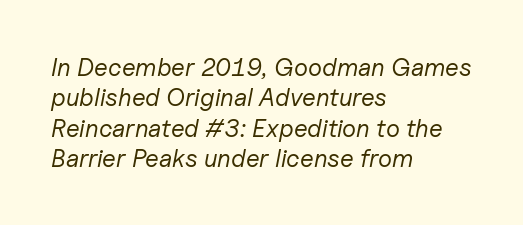
{"italic": "yes", "lean": "right", "slant_degrees": 11, "bold": "no", "underline": "no", "align": "left", "line_spacing_ratio": 1.22, "letter_spacing": "normal", "letter_spacing_em": 0.0, "glyph_px": 25}
